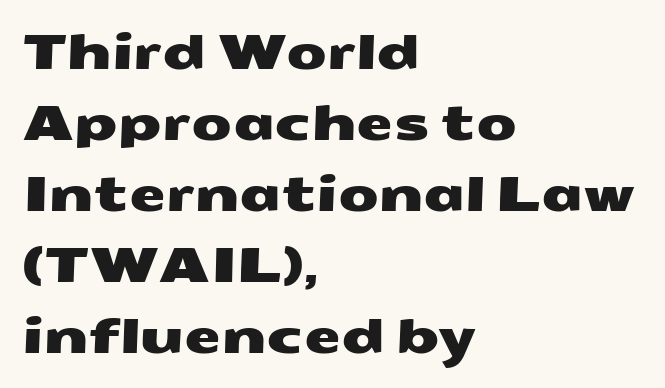
The image shows 47 px wide sans-serif type; set left-aligned, normal line spacing (1.51x), normal letter spacing, not underlined; medium stroke contrast and a medium x-height.
